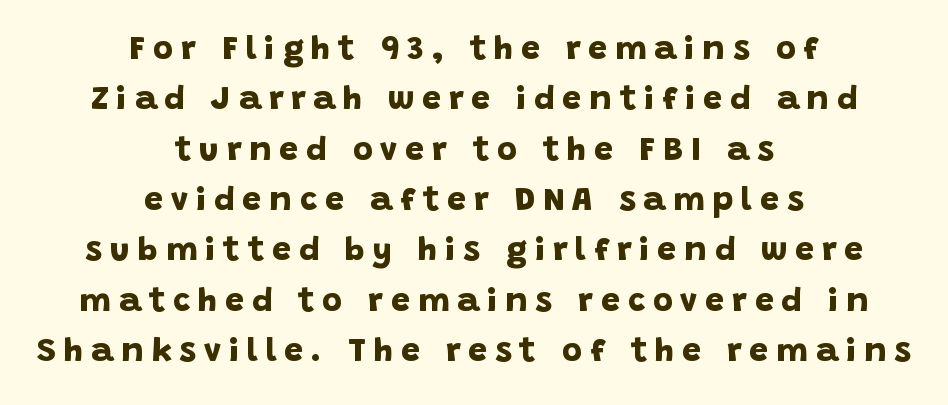
{"serif": "no", "bold": "yes", "weight": "bold", "width": "normal", "stroke_contrast": "low", "x_height": "large", "monospaced": "no", "underline": "no", "align": "center", "line_spacing": "normal", "line_spacing_ratio": 1.48, "letter_spacing": "wide", "letter_spacing_em": 0.23, "glyph_px": 34}
